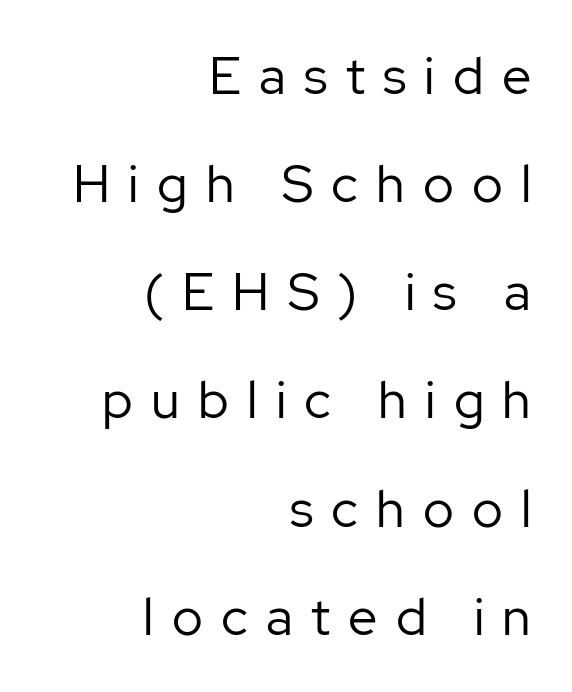
The zone under the glyphs is completely vacant. You can tell from the bare stems that sans-serif type was used. Each new line begins a long way beneath the previous one. Summary of weight: not heavy and not bold.
